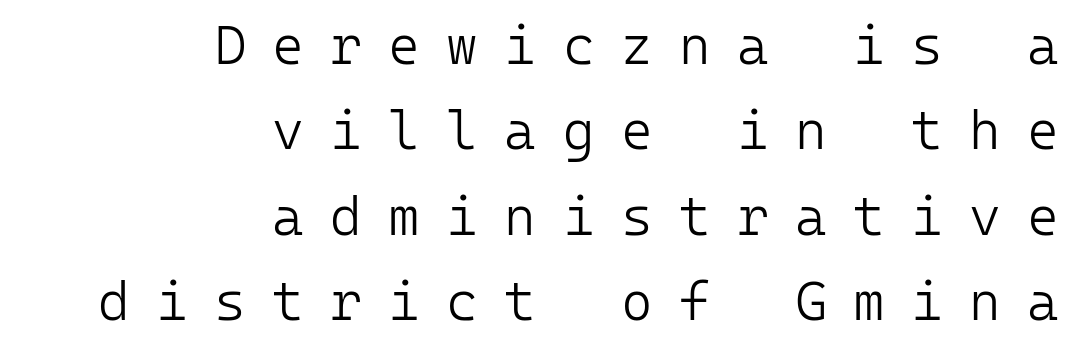
Font category for this specimen: sans-serif. The horizontal fit of the characters is loose and conspicuously gappy. A typesetter would call this monospace, since all characters share one set width. The letterforms sit at book weight or below. The rendering anchors every line to the right-hand side. Notice how the stems are strictly vertical — no italics here.
